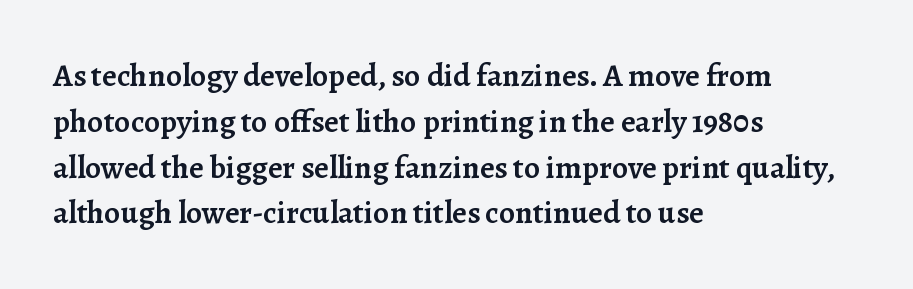
Spacing verdict: proportional, widths tailored to each character. A typesetter would label this face a serif. The letters are semibold — heavier than regular but short of a full bold. Students, observe: this is what conventionally led text looks like. A typesetter would mark this as roman, not italic. The letters sit at their default tracking, neither squeezed nor spread.
